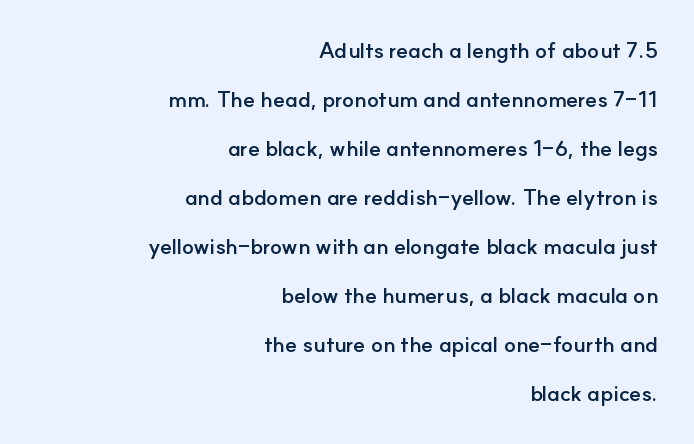
Q: Is the text bold? A: Yes.
Q: Is the text italic (slanted)? A: No, it is upright.
Q: Is the text underlined? A: No.
Q: How is the paragraph aligned? A: Right-aligned.
Q: Is the spacing between letters normal or unusually wide? A: Normal.
Q: Is the spacing between lines tight, normal or loose? A: Loose.
